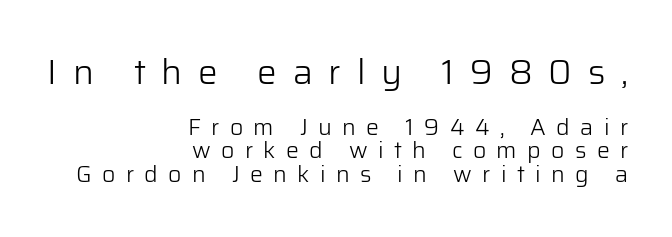
The image shows 35 px light sans-serif type, upright; set right-aligned, tight line spacing (1.02x), unusually wide letter spacing (+0.45 em), not underlined; the first (top) block is 1.52x larger; low stroke contrast and a medium x-height.
